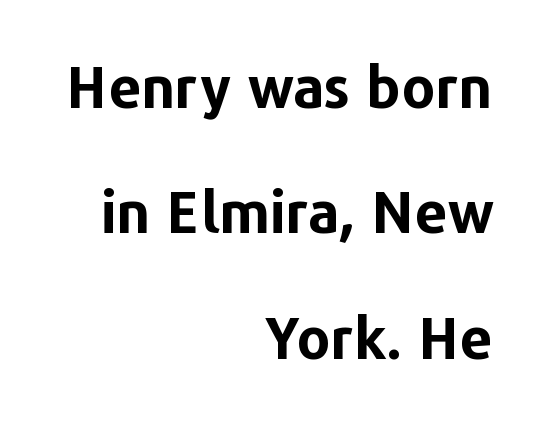
{"serif": "no", "italic": "no", "bold": "yes", "weight": "bold", "width": "normal", "stroke_contrast": "low", "x_height": "medium", "monospaced": "no", "underline": "no", "align": "right", "line_spacing": "loose", "line_spacing_ratio": 2.16, "letter_spacing": "normal", "letter_spacing_em": 0.0, "glyph_px": 58}
